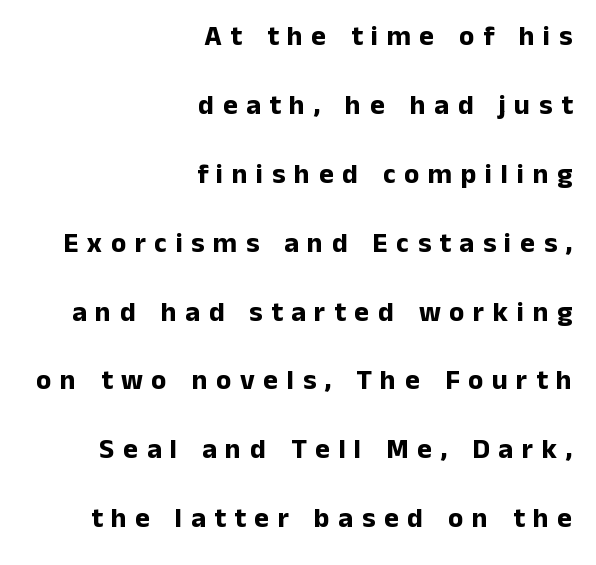
Caption: bold face, heavy strokes. Display-style spreading of the glyphs; the letterfit is very open. Right-aligned paragraph, ragged on the left. The strip under each line holds only bare page.
